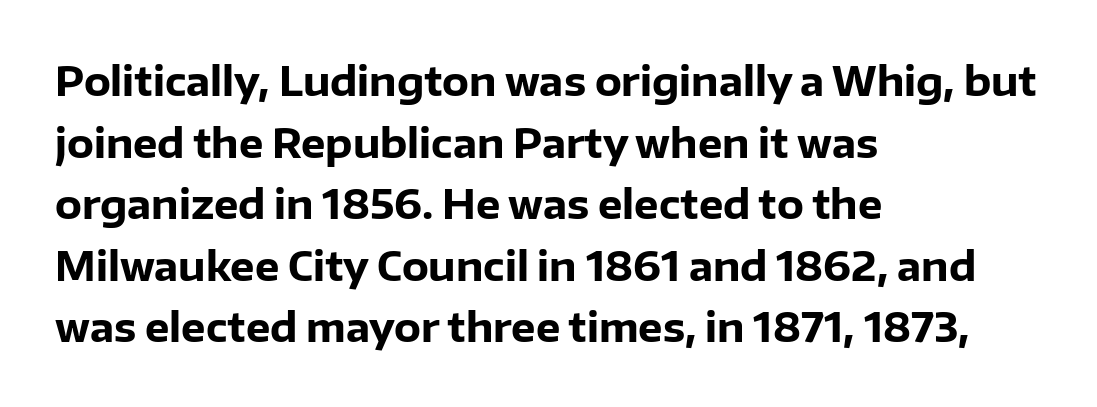
{"serif": "no", "italic": "no", "bold": "yes", "weight": "heavy", "width": "normal", "stroke_contrast": "low", "x_height": "medium", "monospaced": "no", "underline": "no", "align": "left", "line_spacing": "normal", "line_spacing_ratio": 1.58, "letter_spacing": "normal", "letter_spacing_em": 0.0, "glyph_px": 39}
